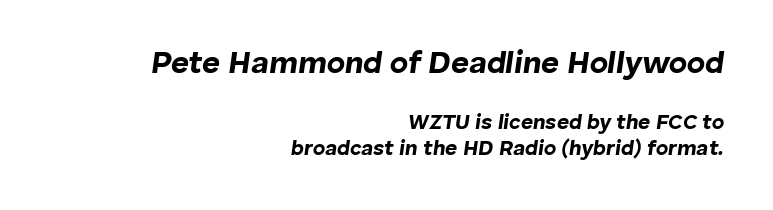
{"italic": "yes", "lean": "right", "slant_degrees": 8, "bold": "yes", "weight": "bold", "width": "normal", "stroke_contrast": "low", "x_height": "medium", "monospaced": "no", "underline": "no", "align": "right", "line_spacing": "normal", "line_spacing_ratio": 1.25, "letter_spacing": "normal", "letter_spacing_em": 0.0, "larger_block": "first", "size_ratio": 1.48, "glyph_px": 31}
